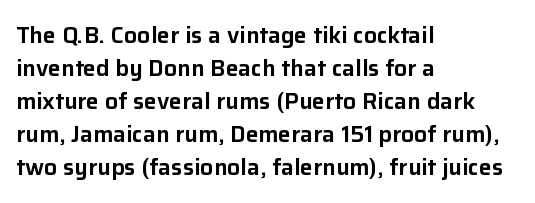
Q: Is the text italic (slanted)? A: No, it is upright.
Q: Is the text underlined? A: No.
Q: How is the paragraph aligned? A: Left-aligned.
Q: Is the spacing between letters normal or unusually wide? A: Normal.
Q: Is the spacing between lines tight, normal or loose? A: Normal.
